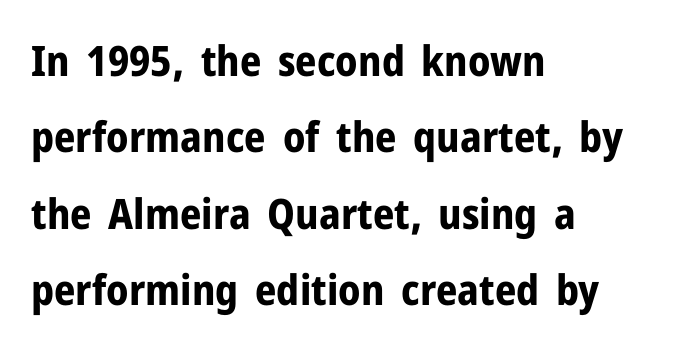
Notice how the passage keeps a crisp vertical edge on the left only. Proportional: the letters do not fall into vertical columns. No word sits above an underline. The horizontal fit of the characters is conventional and even. Each letter's strokes conclude bluntly, with no projecting serifs.
